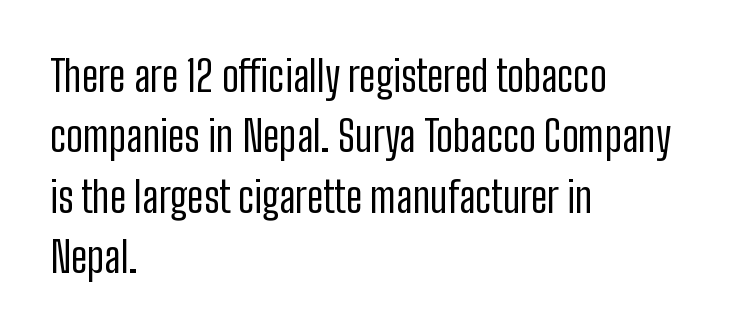
The image shows 42 px regular-weight, condensed sans-serif type, upright; set left-aligned, normal line spacing (1.44x), normal letter spacing, not underlined; low stroke contrast and a medium x-height.
